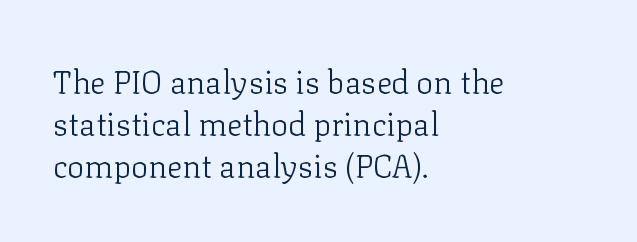
Q: Is the text bold? A: No.
Q: Is the text italic (slanted)? A: No, it is upright.
Q: Is the typeface a serif or a sans-serif typeface? A: Serif.
Q: Is the text underlined? A: No.
Q: How is the paragraph aligned? A: Left-aligned.
Q: Is the spacing between letters normal or unusually wide? A: Normal.
Q: Is the spacing between lines tight, normal or loose? A: Normal.
Q: Width (condensed, normal, or wide)? A: Normal.
Q: Stroke contrast? A: Low.
Q: x-height? A: Medium.
Q: Monospaced? A: No.
